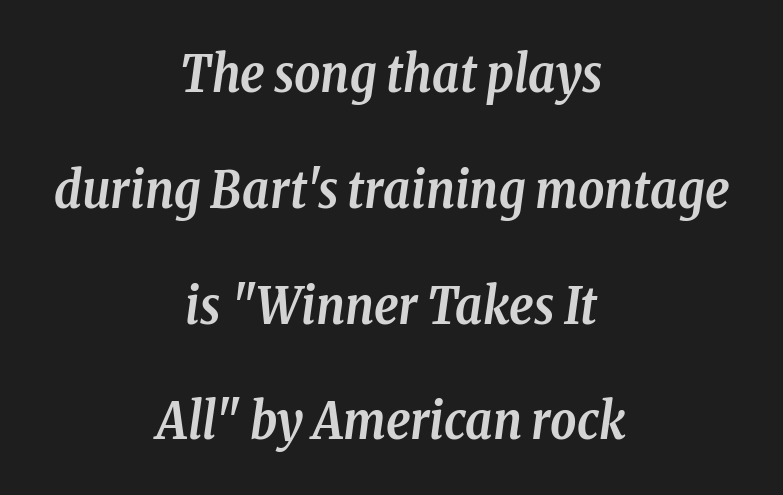
Q: Is the text bold? A: Yes.
Q: Is the text italic (slanted)? A: Yes, it leans right by about 8 degrees.
Q: Is the typeface a serif or a sans-serif typeface? A: Serif.
Q: Is the text underlined? A: No.
Q: How is the paragraph aligned? A: Centered.
Q: Is the spacing between letters normal or unusually wide? A: Normal.
Q: Is the spacing between lines tight, normal or loose? A: Loose.
Q: Width (condensed, normal, or wide)? A: Condensed.
Q: Stroke contrast? A: Low.
Q: x-height? A: Medium.
Q: Monospaced? A: No.
